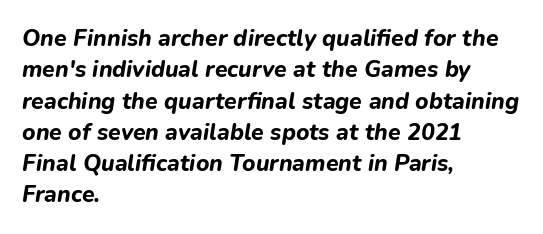
Q: Is the text bold? A: Yes.
Q: Is the text italic (slanted)? A: Yes, it leans right by about 9 degrees.
Q: Is the text underlined? A: No.
Q: How is the paragraph aligned? A: Left-aligned.
Q: Is the spacing between letters normal or unusually wide? A: Normal.
Q: Is the spacing between lines tight, normal or loose? A: Normal.
